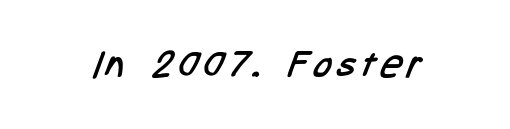
{"serif": "no", "bold": "no", "weight": "regular", "width": "condensed", "stroke_contrast": "low", "x_height": "medium", "monospaced": "no", "underline": "no", "glyph_px": 38}
